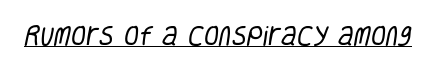
The passage shown is underscored from start to finish. Nobody touched the tracking dial on this one. No letter is thick-stroked: the sample isn't bold.
